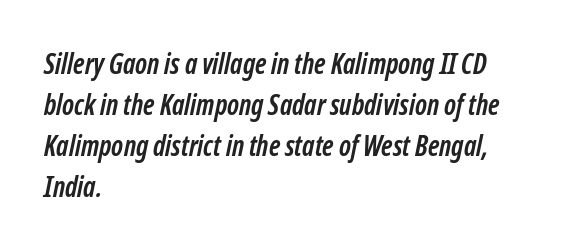
Here the designer chose a conventional face with non-uniform glyph widths. Each letter's strokes conclude bluntly, with no projecting serifs. Bare-footed words on every line. The vertical gap from one line to the next is medium.
